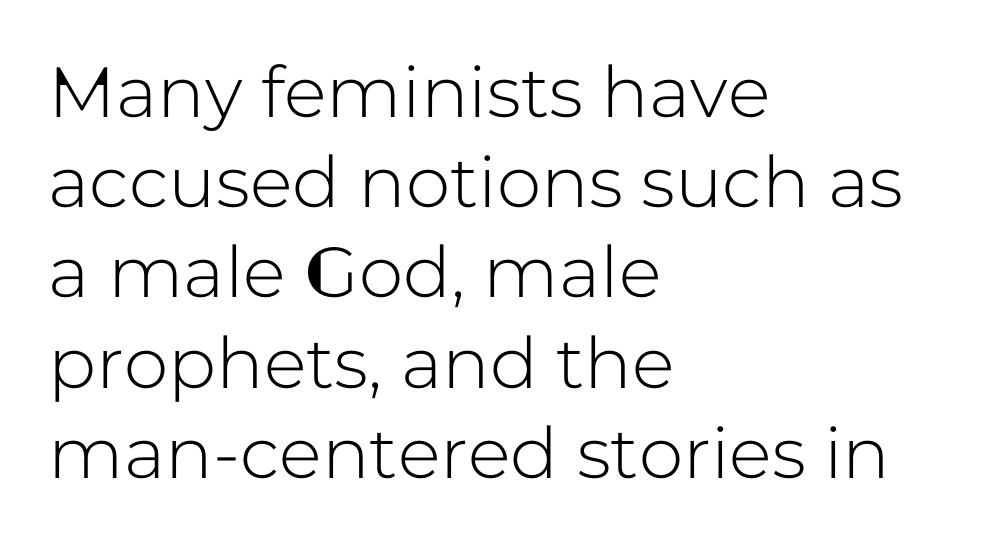
{"serif": "no", "italic": "no", "width": "normal", "stroke_contrast": "low", "x_height": "medium", "monospaced": "no", "underline": "no", "align": "left", "line_spacing": "normal", "line_spacing_ratio": 1.27, "letter_spacing": "normal", "letter_spacing_em": 0.0, "glyph_px": 71}
